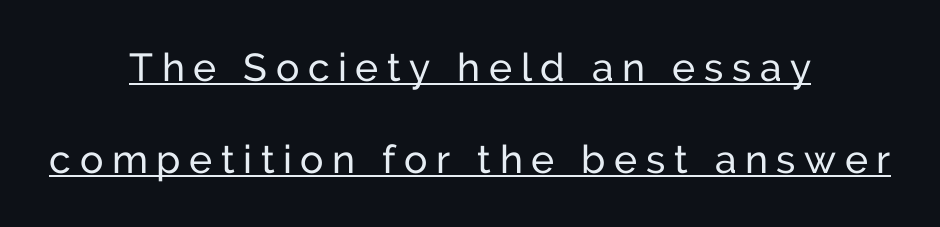
{"serif": "no", "italic": "no", "bold": "no", "weight": "regular", "width": "normal", "stroke_contrast": "low", "x_height": "medium", "monospaced": "no", "underline": "yes", "align": "center", "line_spacing": "loose", "line_spacing_ratio": 2.35, "letter_spacing": "wide", "letter_spacing_em": 0.22, "glyph_px": 39}
